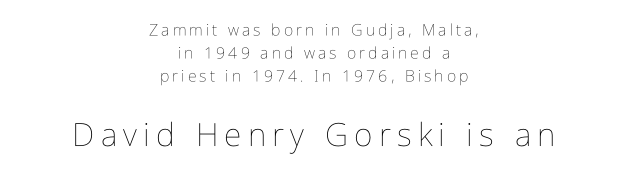
Interline gaps are of average width in this sample. Character size in the trailing block exceeds that of the leading block. This is roman type, the default non-slanted kind. Visually the block forms a symmetrical silhouette, jagged on both flanks. This rendering features lettering with no underline.
